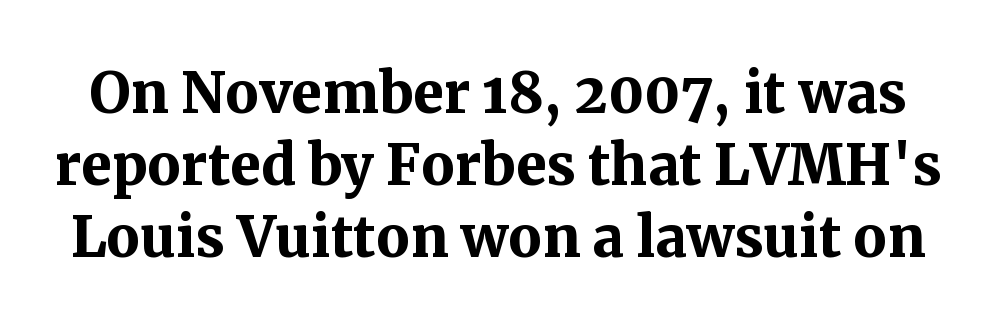
The image shows 75 px semibold serif type, upright; set tight line spacing (0.96x), normal letter spacing, not underlined; medium stroke contrast and a medium x-height.
